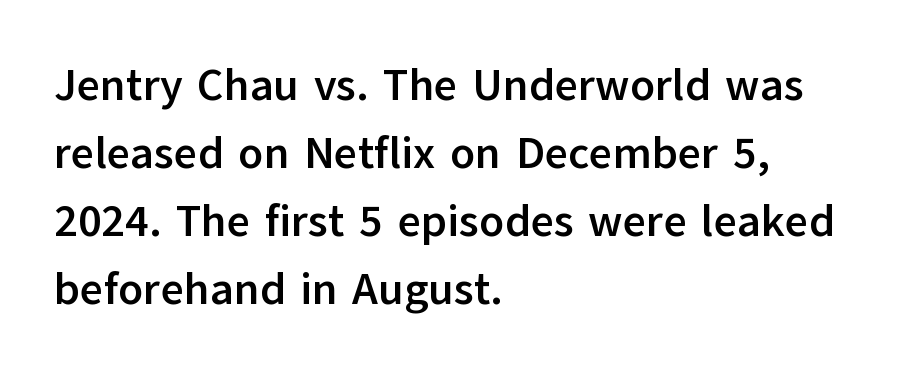
The image shows 45 px semibold sans-serif type, upright; set left-aligned, normal line spacing (1.51x), normal letter spacing, not underlined; low stroke contrast and a medium x-height.
